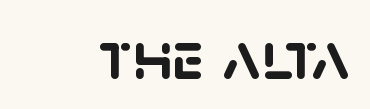
{"serif": "no", "bold": "yes", "weight": "semibold", "width": "normal", "stroke_contrast": "low", "x_height": "large", "monospaced": "no", "underline": "no", "letter_spacing": "normal", "letter_spacing_em": 0.0, "glyph_px": 70}
